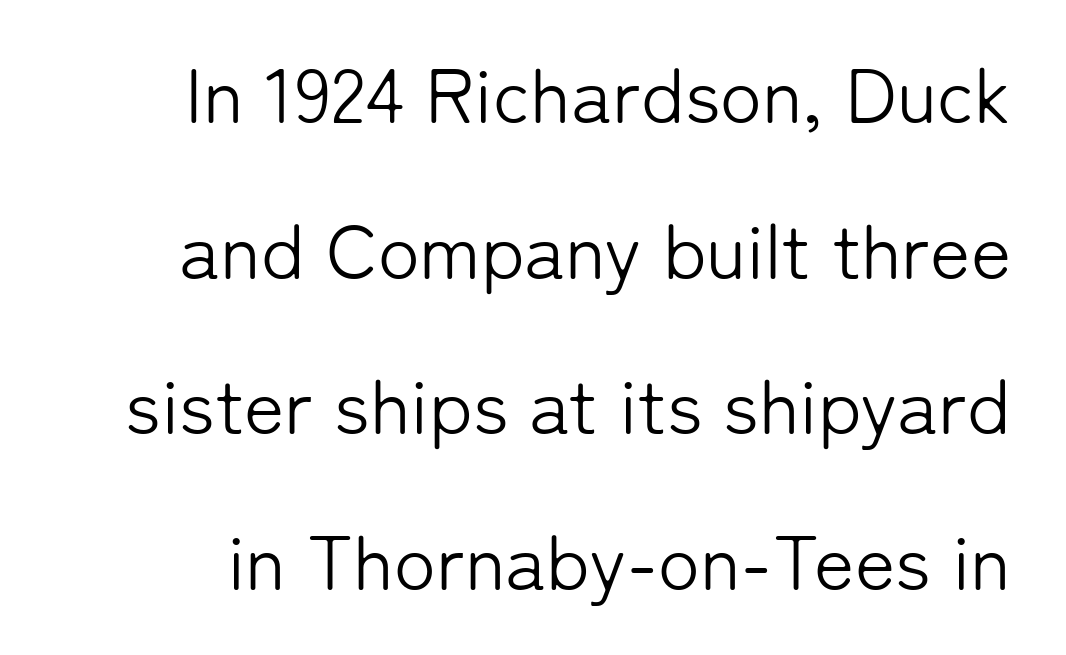
The image shows 77 px light sans-serif type, upright; set loose line spacing (2.02x), normal letter spacing, not underlined; low stroke contrast and a medium x-height.
